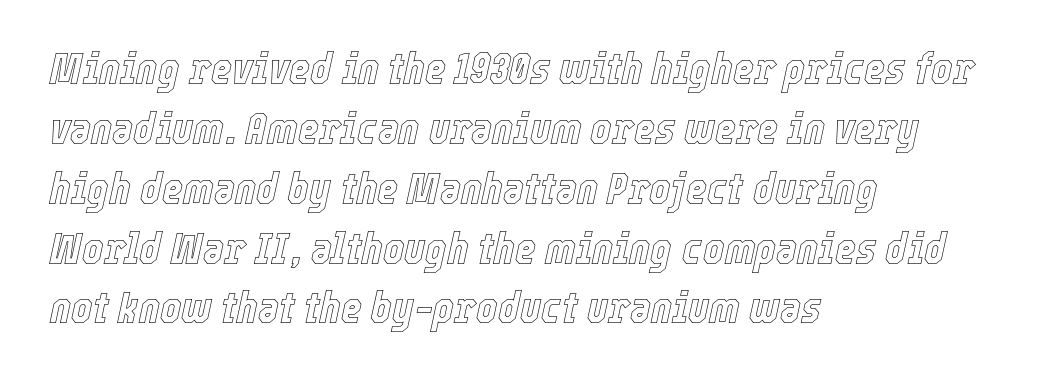
The image shows 45 px condensed type, italic (leaning right); set left-aligned, normal line spacing (1.33x), normal letter spacing, not underlined; a medium x-height.
